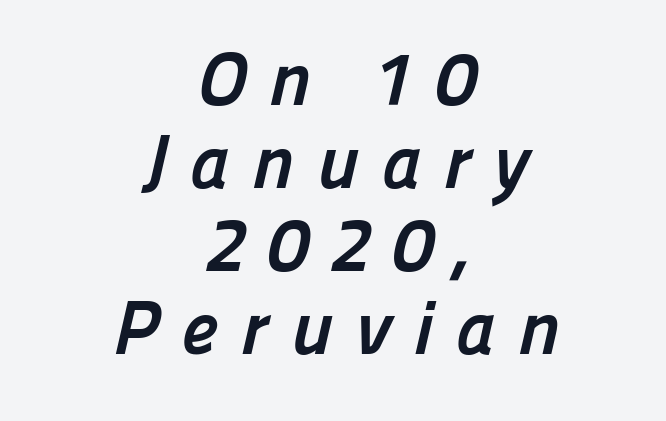
Q: Is the text bold? A: Yes.
Q: Is the typeface a serif or a sans-serif typeface? A: Sans-serif.
Q: Is the text underlined? A: No.
Q: How is the paragraph aligned? A: Centered.
Q: Is the spacing between letters normal or unusually wide? A: Unusually wide.
Q: Is the spacing between lines tight, normal or loose? A: Tight.
Q: Width (condensed, normal, or wide)? A: Normal.
Q: Stroke contrast? A: Low.
Q: x-height? A: Medium.
Q: Monospaced? A: No.
